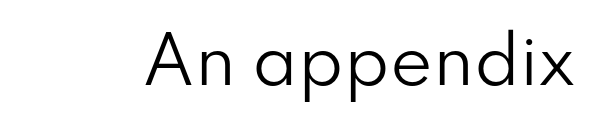
Q: Is the text bold? A: No.
Q: Is the text italic (slanted)? A: No, it is upright.
Q: Is the typeface a serif or a sans-serif typeface? A: Sans-serif.
Q: Is the text underlined? A: No.
Q: Is the spacing between letters normal or unusually wide? A: Normal.
Q: Width (condensed, normal, or wide)? A: Normal.
Q: Stroke contrast? A: Low.
Q: x-height? A: Small.
Q: Monospaced? A: No.
